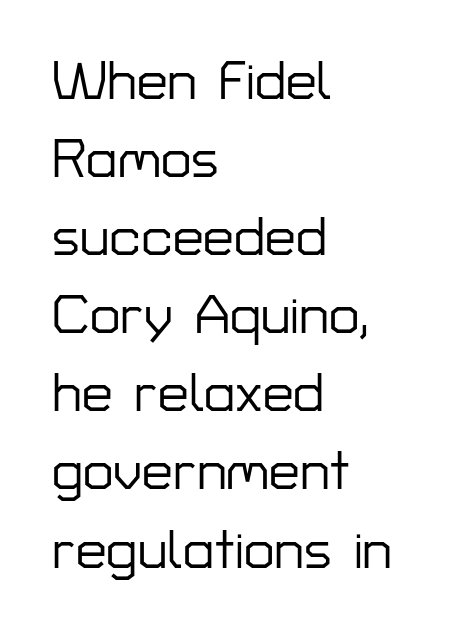
The face used here is a sans, in the tradition of grotesques and geometrics. A typesetter would call this proportional, since set widths differ per character. It's the straight-up-and-down kind of type. Anything drawn beneath the words? Only blank space.
